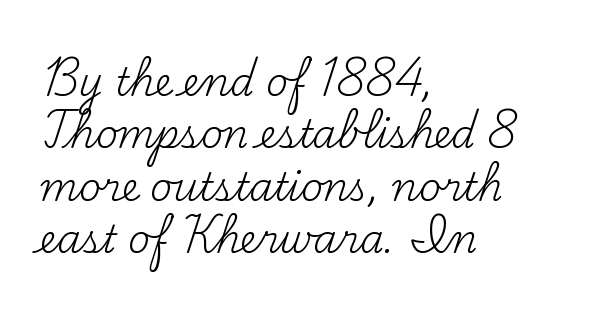
The image shows 38 px regular-weight serif type; set left-aligned, normal line spacing (1.38x), normal letter spacing, not underlined; medium stroke contrast and a small x-height.
